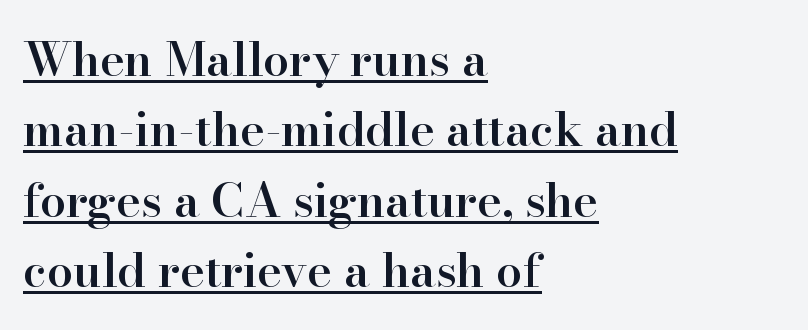
Regarding serifs, this sample has them. One glance says typical: line gaps are just what's usual. Italic: no, the glyphs are upright roman. Here the designer chose a conventional face with non-uniform glyph widths.
